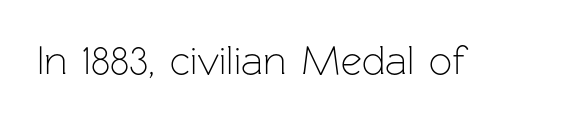
{"serif": "no", "italic": "no", "bold": "no", "weight": "light", "width": "normal", "stroke_contrast": "low", "x_height": "medium", "monospaced": "no", "underline": "no", "letter_spacing": "normal", "letter_spacing_em": 0.0, "glyph_px": 41}
